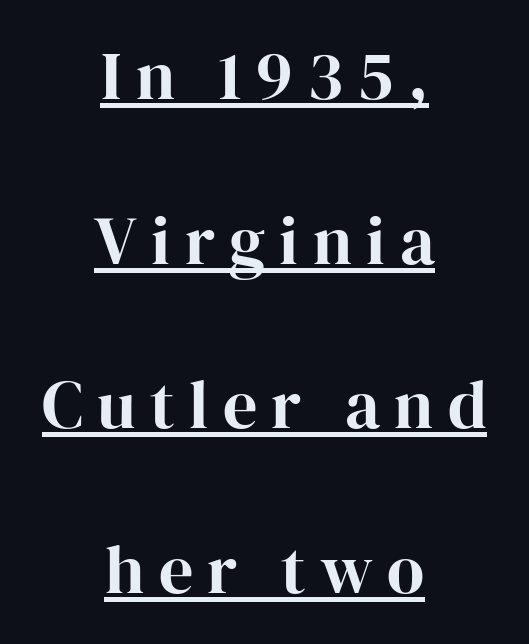
Check where the strokes stop: tiny serifs finish them off. Proportional: the letters do not fall into vertical columns. Visually the block forms a symmetrical silhouette, jagged on both flanks. Vertically, the passage feels expansive, rows floating well apart. The rendering inserts visible extra space after every character.
